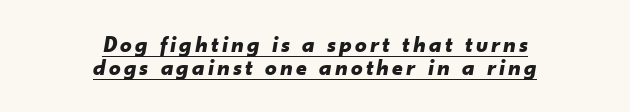
Q: Is the text bold? A: Yes.
Q: Is the text italic (slanted)? A: Yes, it leans right by about 10 degrees.
Q: Is the text underlined? A: Yes.
Q: How is the paragraph aligned? A: Centered.
Q: Is the spacing between lines tight, normal or loose? A: Tight.
